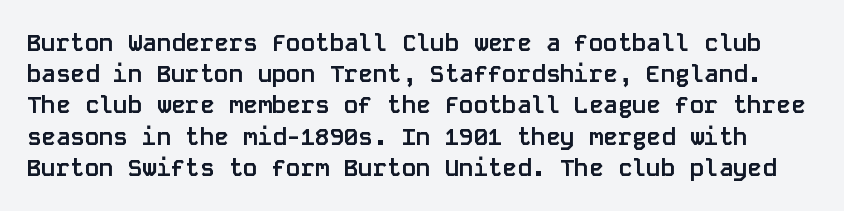
{"italic": "no", "bold": "yes", "underline": "no", "line_spacing": "normal", "line_spacing_ratio": 1.3, "letter_spacing": "normal", "letter_spacing_em": 0.0, "glyph_px": 24}
